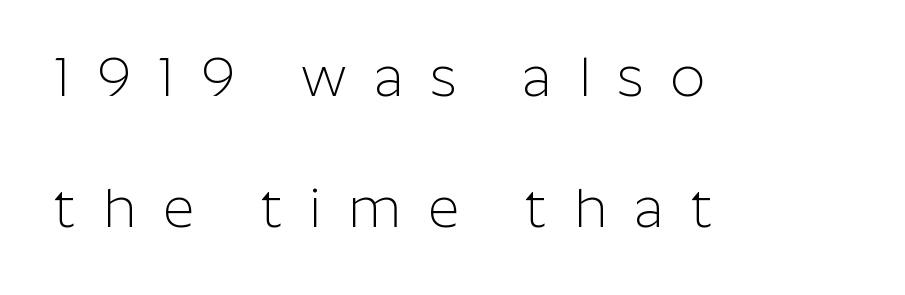
{"serif": "no", "italic": "no", "bold": "no", "weight": "light", "width": "normal", "stroke_contrast": "low", "x_height": "medium", "monospaced": "no", "underline": "no", "align": "left", "line_spacing": "loose", "line_spacing_ratio": 2.38, "letter_spacing": "wide", "letter_spacing_em": 0.49, "glyph_px": 55}
